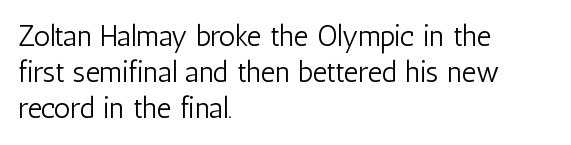
Q: Is the text bold? A: No.
Q: Is the text italic (slanted)? A: No, it is upright.
Q: Is the typeface a serif or a sans-serif typeface? A: Sans-serif.
Q: Is the text underlined? A: No.
Q: How is the paragraph aligned? A: Left-aligned.
Q: Is the spacing between letters normal or unusually wide? A: Normal.
Q: Is the spacing between lines tight, normal or loose? A: Normal.
Q: Width (condensed, normal, or wide)? A: Condensed.
Q: Stroke contrast? A: Low.
Q: x-height? A: Medium.
Q: Monospaced? A: No.
